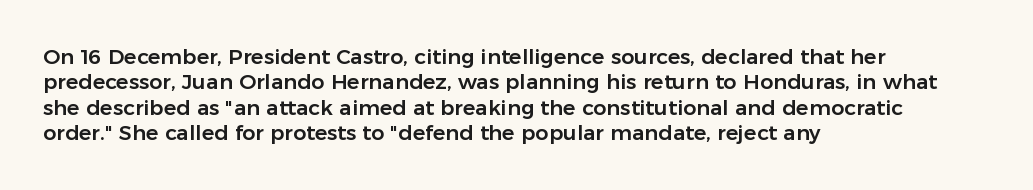
The image shows 21 px text type, upright; set left-aligned, line spacing 1.21x, normal letter spacing, not underlined.
